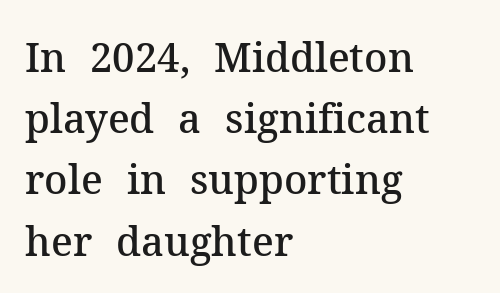
Q: Is the text bold? A: Semi-bold.
Q: Is the text italic (slanted)? A: No, it is upright.
Q: Is the typeface a serif or a sans-serif typeface? A: Serif.
Q: Is the text underlined? A: No.
Q: How is the paragraph aligned? A: Left-aligned.
Q: Is the spacing between letters normal or unusually wide? A: Normal.
Q: Is the spacing between lines tight, normal or loose? A: Normal.
Q: Width (condensed, normal, or wide)? A: Normal.
Q: Stroke contrast? A: Medium.
Q: x-height? A: Medium.
Q: Monospaced? A: No.
